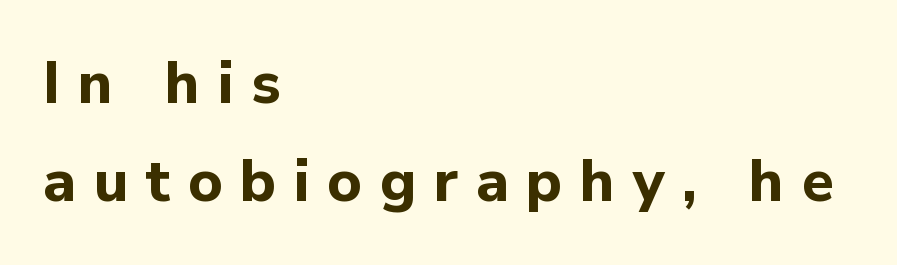
{"serif": "no", "italic": "no", "bold": "yes", "weight": "bold", "width": "normal", "stroke_contrast": "low", "x_height": "medium", "monospaced": "no", "underline": "no", "align": "left", "line_spacing": "normal", "line_spacing_ratio": 1.66, "letter_spacing": "wide", "letter_spacing_em": 0.3, "glyph_px": 59}
